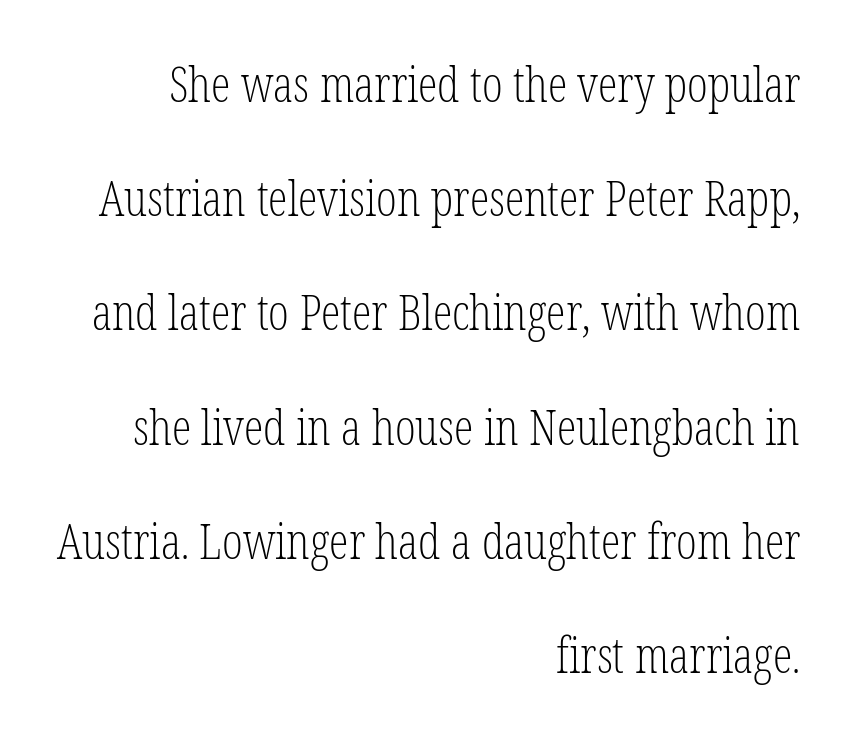
Beneath every word, the page is bare. Stroke terminals: seriffed. Caption: face not bold, strokes unweighted. How are the letters spaced? Ordinarily, with no added tracking. Each line ends at the same right margin while the left side varies. The typography opts for an upright posture over an oblique one.
